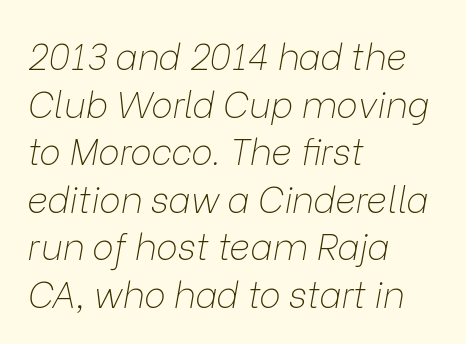
The image shows 36 px thin type, italic (leaning right); set left-aligned, normal line spacing (1.32x), normal letter spacing, not underlined; low stroke contrast and a medium x-height.
